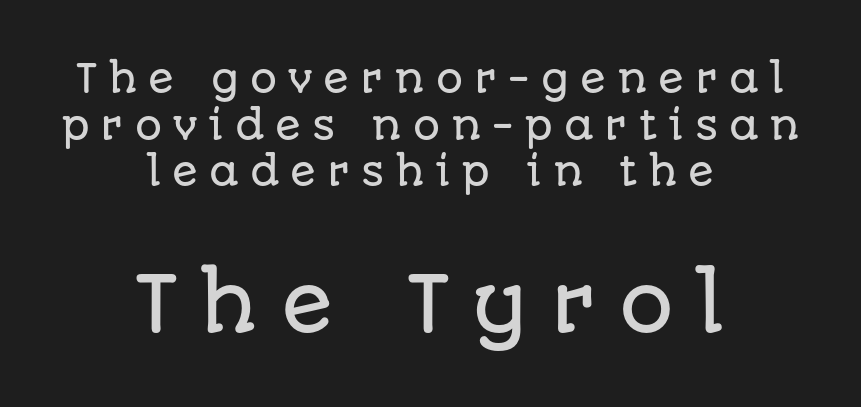
Short and long lines alike share a common midpoint. The letters in the lower block stand taller than those in the block above. A typesetter would mark this as roman, not italic. Are there feet on the stems? There aren't — it's a sans. Do the characters align in a grid? No, the font is proportional. Just letters on the line, the space beneath them empty.
